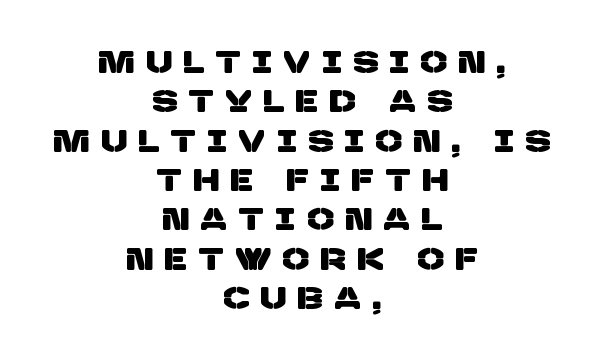
The image shows 31 px sans-serif type; set centered, normal line spacing (1.27x), unusually wide letter spacing (+0.39 em), not underlined; low stroke contrast and a large x-height.
